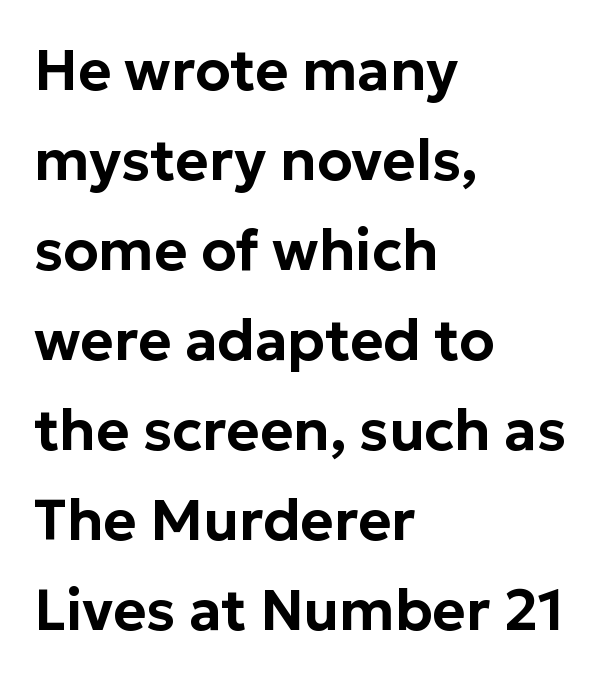
The leading is moderate, giving the passage an even texture. Each letter's strokes conclude bluntly, with no projecting serifs. Check the space under the baseline: it is left empty. Notice how the stems are strictly vertical — no italics here. Alignment: flush left. This sample has the flowing, uneven cadence of proportional lettering.
